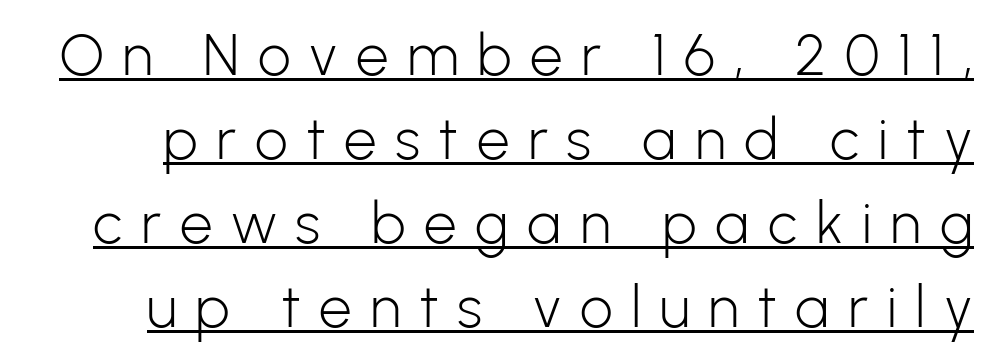
The image shows 58 px light sans-serif type, upright; set normal line spacing (1.45x), unusually wide letter spacing (+0.32 em), underlined; low stroke contrast and a medium x-height.
